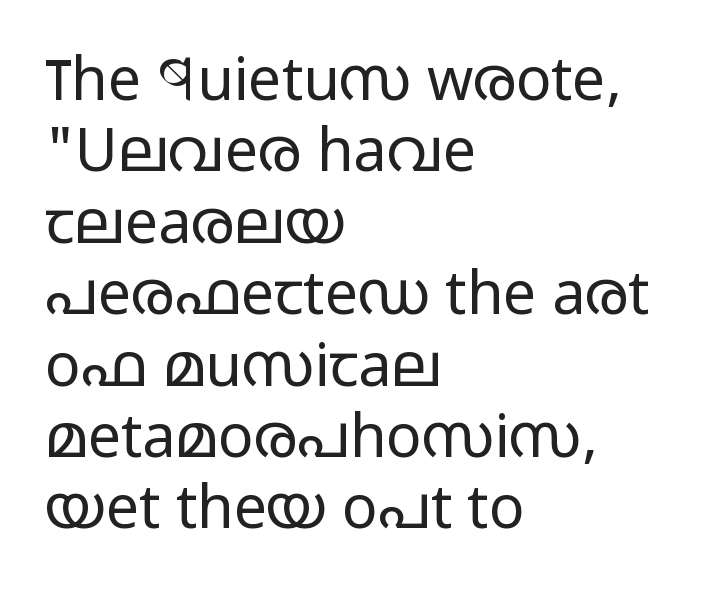
Q: Is the text bold? A: No.
Q: Is the text italic (slanted)? A: No, it is upright.
Q: Is the typeface a serif or a sans-serif typeface? A: Sans-serif.
Q: Is the text underlined? A: No.
Q: How is the paragraph aligned? A: Left-aligned.
Q: Is the spacing between letters normal or unusually wide? A: Normal.
Q: Width (condensed, normal, or wide)? A: Wide.
Q: Stroke contrast? A: Low.
Q: x-height? A: Medium.
Q: Monospaced? A: No.
